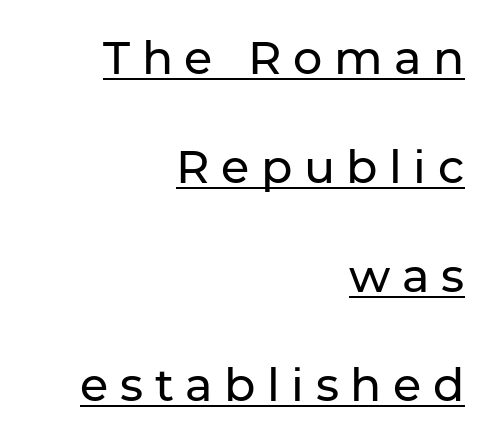
Q: Is the text italic (slanted)? A: No, it is upright.
Q: Is the typeface a serif or a sans-serif typeface? A: Sans-serif.
Q: Is the text underlined? A: Yes.
Q: How is the paragraph aligned? A: Right-aligned.
Q: Is the spacing between letters normal or unusually wide? A: Unusually wide.
Q: Is the spacing between lines tight, normal or loose? A: Loose.
Q: Width (condensed, normal, or wide)? A: Normal.
Q: Stroke contrast? A: Low.
Q: x-height? A: Medium.
Q: Monospaced? A: No.
